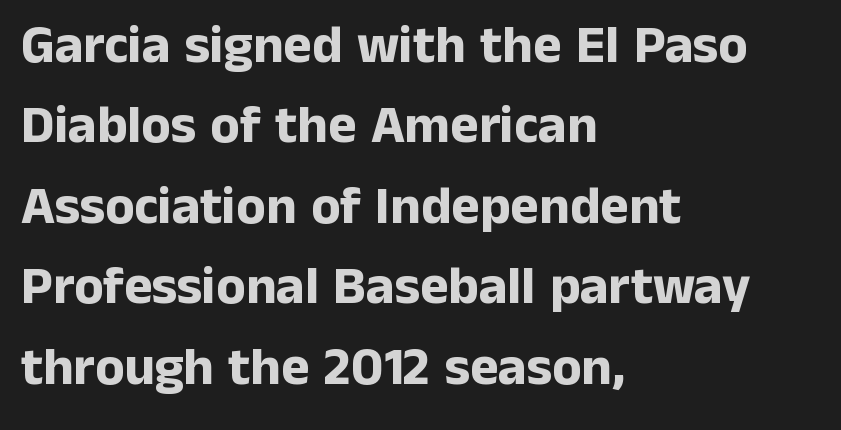
{"serif": "no", "italic": "no", "bold": "yes", "weight": "bold", "width": "normal", "stroke_contrast": "low", "x_height": "medium", "monospaced": "no", "underline": "no", "align": "left", "line_spacing": "normal", "line_spacing_ratio": 1.49, "letter_spacing": "normal", "letter_spacing_em": 0.0, "glyph_px": 54}
